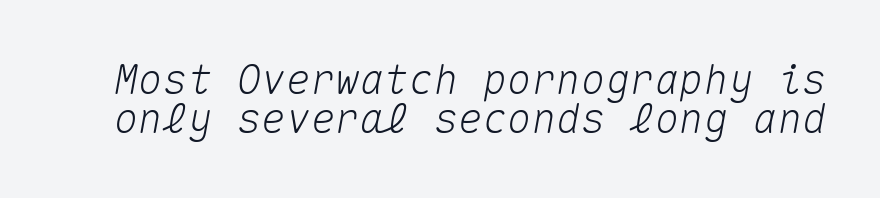
Q: Is the text italic (slanted)? A: Yes, it leans right by about 10 degrees.
Q: Is the text underlined? A: No.
Q: Is the spacing between letters normal or unusually wide? A: Normal.
Q: Is the spacing between lines tight, normal or loose? A: Tight.
Q: Width (condensed, normal, or wide)? A: Normal.
Q: Stroke contrast? A: Medium.
Q: x-height? A: Medium.
Q: Monospaced? A: Yes.
